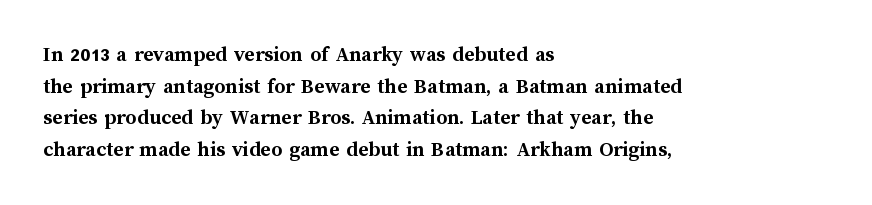
Beneath every word, the page is bare. Successive baselines arrive at the customary interval. It's the straight-up-and-down kind of type. Which margin do the lines hug? The left one — the right edge is uneven. Thick stems and heavy bowls — unmistakably bold.
